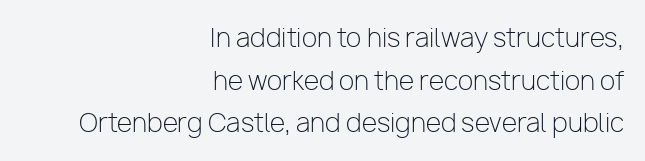
Honestly, the letter spacing is just normal — you wouldn't notice it. Posture: upright roman. The words here are not underlined. The weight would be labelled regular, book, light, or lighter still. A flush-right, rag-left setting is used for this passage.
